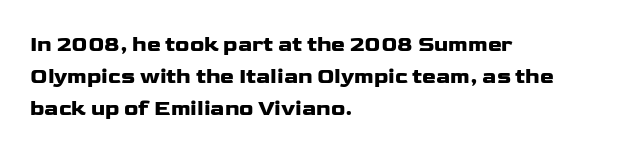
{"italic": "no", "underline": "no", "align": "left", "line_spacing": "normal", "line_spacing_ratio": 1.53, "letter_spacing": "normal", "letter_spacing_em": 0.0, "glyph_px": 21}
